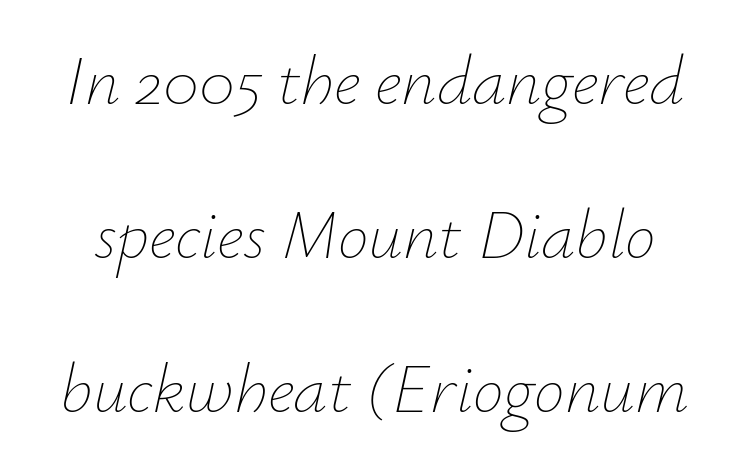
Q: Is the text bold? A: No.
Q: Is the text italic (slanted)? A: Yes, it leans right by about 12 degrees.
Q: Is the text underlined? A: No.
Q: Is the spacing between letters normal or unusually wide? A: Normal.
Q: Is the spacing between lines tight, normal or loose? A: Loose.
Q: Width (condensed, normal, or wide)? A: Normal.
Q: Stroke contrast? A: Low.
Q: x-height? A: Small.
Q: Monospaced? A: No.
